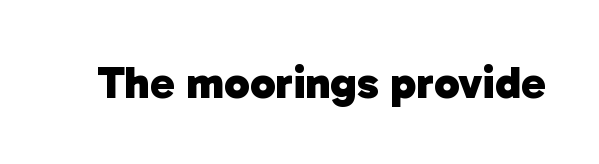
The image shows 46 px heavy sans-serif type; set normal letter spacing, not underlined; low stroke contrast and a medium x-height.
